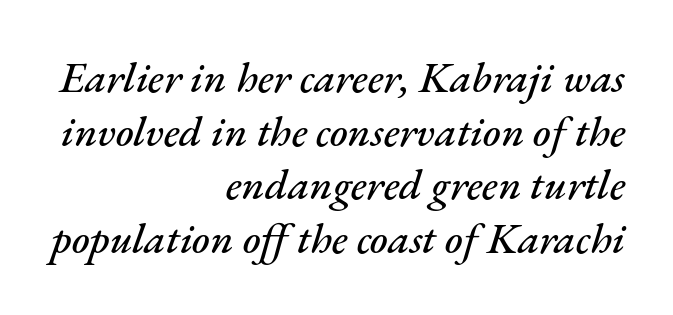
The passage shown is not underscored anywhere. Think of a printed novel: that variable character pitch is what you see here. Where is the straight margin? On the right. A typesetter would call this leading conventional body-copy spacing. Slanted lettering throughout.
